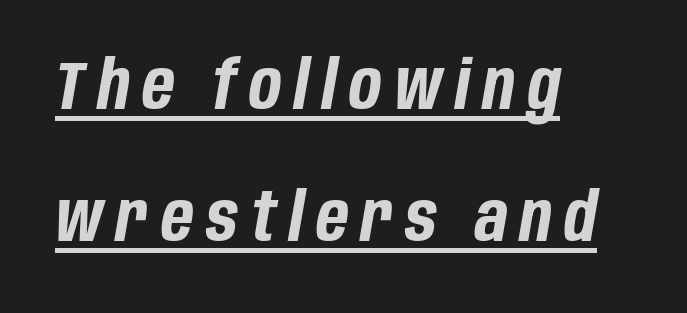
A dark, heavy texture on the line: the type is bold. This sample has the flowing, uneven cadence of proportional lettering. Notice how a bar underscores the lettering throughout. Alignment: flush left. The face used here has a pronounced slope to its letters.
